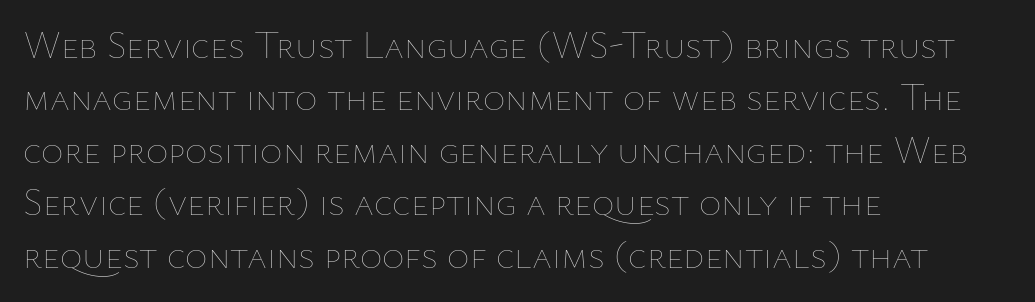
Q: Is the text bold? A: No.
Q: Is the text italic (slanted)? A: No, it is upright.
Q: Is the text underlined? A: No.
Q: How is the paragraph aligned? A: Left-aligned.
Q: Is the spacing between letters normal or unusually wide? A: Normal.
Q: Is the spacing between lines tight, normal or loose? A: Normal.
Q: Width (condensed, normal, or wide)? A: Normal.
Q: Stroke contrast? A: Low.
Q: x-height? A: Medium.
Q: Monospaced? A: No.
